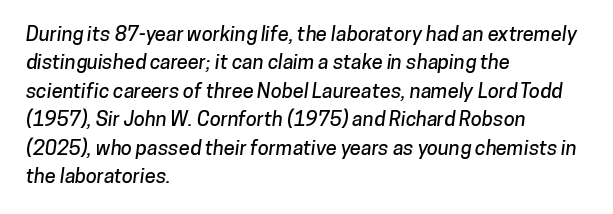
The image shows 20 px text type; set left-aligned, normal line spacing (1.42x), normal letter spacing, not underlined.
